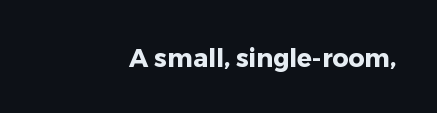
Q: Is the text bold? A: Yes.
Q: Is the text italic (slanted)? A: No, it is upright.
Q: Is the text underlined? A: No.
Q: Is the spacing between letters normal or unusually wide? A: Normal.
